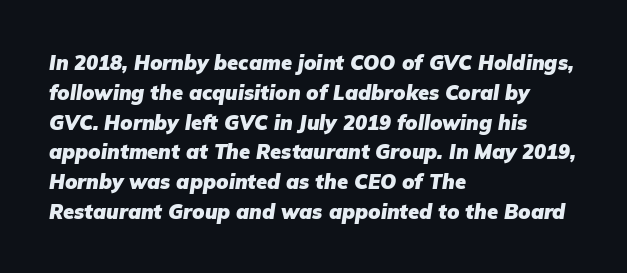
Q: Is the text bold? A: Yes.
Q: Is the text italic (slanted)? A: Yes, it leans right by about 9 degrees.
Q: Is the text underlined? A: No.
Q: How is the paragraph aligned? A: Left-aligned.
Q: Is the spacing between letters normal or unusually wide? A: Normal.
Q: Is the spacing between lines tight, normal or loose? A: Normal.
